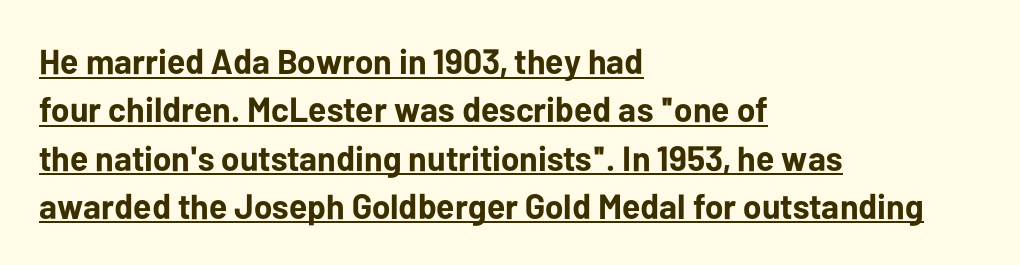
The face used here is proportionally spaced, like ordinary book or web type. Regarding serifs, this sample does without them. The rendering anchors every line to the left-hand side. The font is running at its bold setting.
